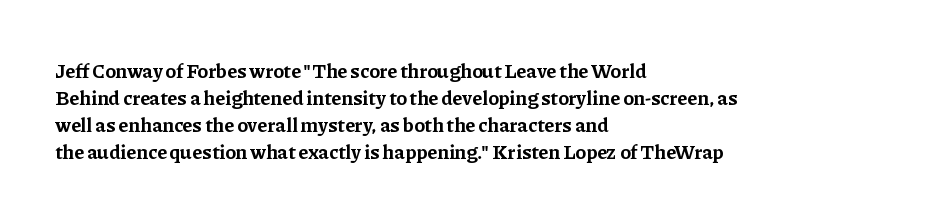
{"italic": "no", "bold": "yes", "underline": "no", "align": "left", "line_spacing": "normal", "line_spacing_ratio": 1.35, "letter_spacing": "normal", "letter_spacing_em": 0.0, "glyph_px": 20}
